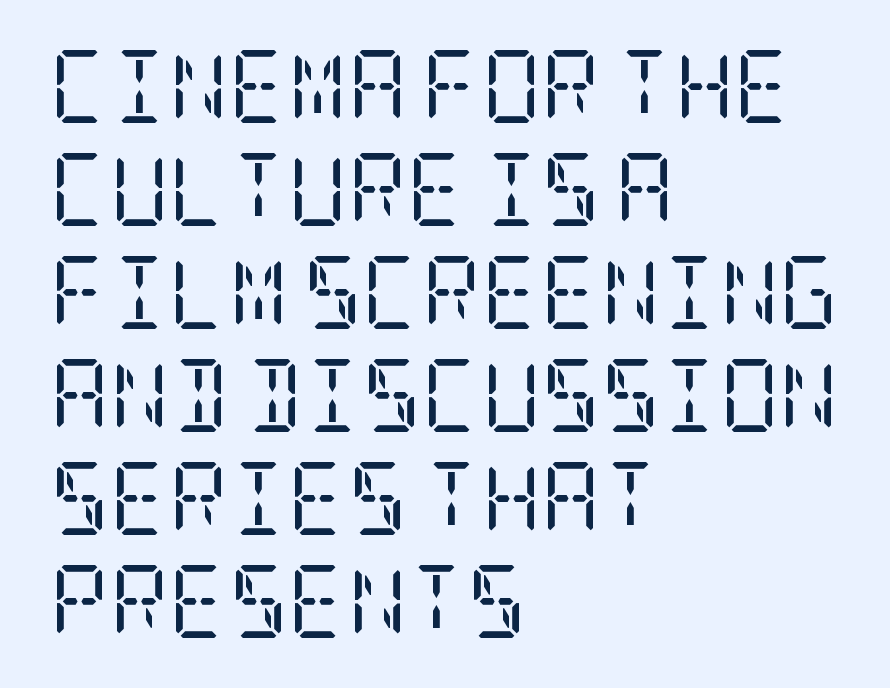
The image shows 73 px regular-weight, condensed serif type, upright; set left-aligned, normal line spacing (1.41x), normal letter spacing, not underlined; low stroke contrast and a large x-height.
